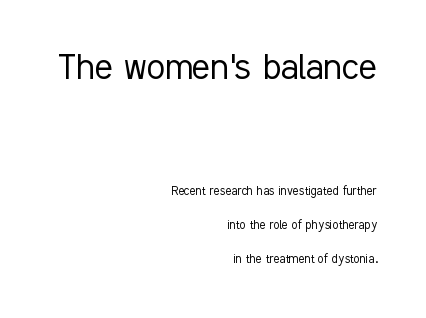
Q: Is the text bold? A: No.
Q: Is the text italic (slanted)? A: No, it is upright.
Q: Is the typeface a serif or a sans-serif typeface? A: Sans-serif.
Q: Is the text underlined? A: No.
Q: How is the paragraph aligned? A: Right-aligned.
Q: Is the spacing between letters normal or unusually wide? A: Normal.
Q: Is the spacing between lines tight, normal or loose? A: Loose.
Q: Which block of text is set in a larger size, the first (top) or the second (bottom)? A: The first (top) one.
Q: Width (condensed, normal, or wide)? A: Condensed.
Q: Stroke contrast? A: Low.
Q: x-height? A: Medium.
Q: Monospaced? A: No.
